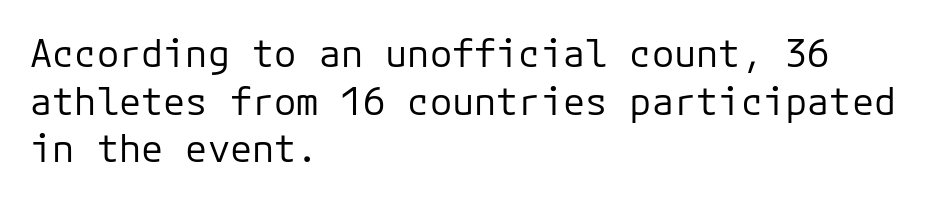
The image shows 37 px regular-weight sans-serif type, upright; set left-aligned, normal line spacing (1.29x), normal letter spacing, not underlined; low stroke contrast and a medium x-height.
